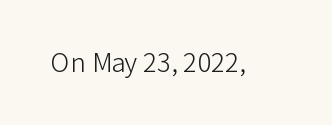
{"italic": "no", "bold": "no", "underline": "no", "letter_spacing": "normal", "letter_spacing_em": 0.0, "glyph_px": 26}
